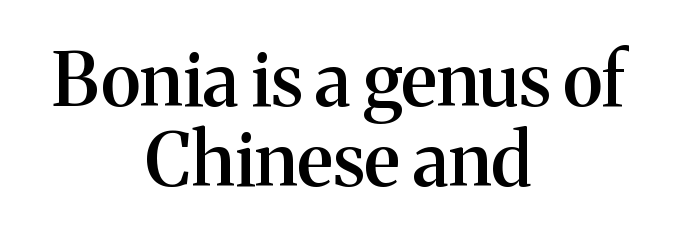
{"serif": "yes", "italic": "no", "bold": "semi", "weight": "semibold", "width": "normal", "stroke_contrast": "medium", "x_height": "medium", "monospaced": "no", "underline": "no", "align": "center", "line_spacing": "tight", "line_spacing_ratio": 1.1, "letter_spacing": "normal", "letter_spacing_em": 0.0, "glyph_px": 73}
